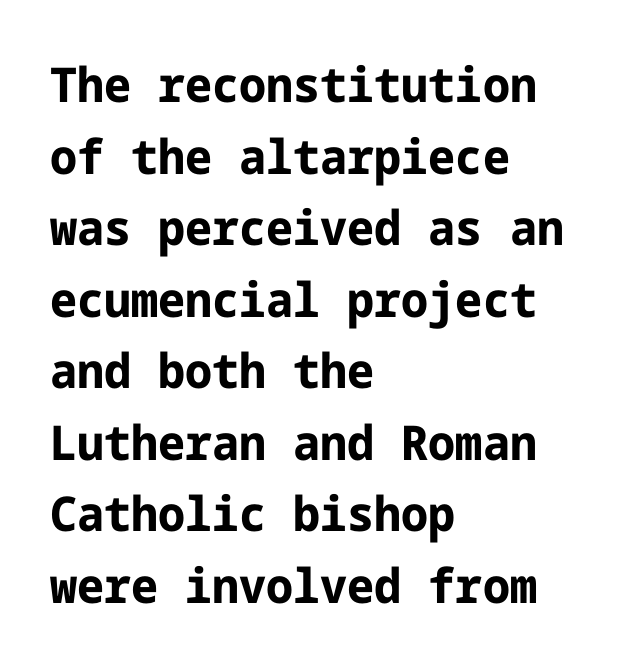
{"serif": "no", "italic": "no", "bold": "yes", "weight": "bold", "width": "normal", "stroke_contrast": "low", "x_height": "medium", "underline": "no", "align": "left", "line_spacing": "normal", "line_spacing_ratio": 1.49, "letter_spacing": "normal", "letter_spacing_em": 0.0, "glyph_px": 48}
